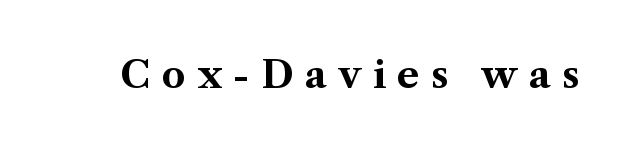
{"serif": "yes", "italic": "no", "bold": "yes", "weight": "bold", "width": "normal", "stroke_contrast": "medium", "x_height": "medium", "monospaced": "no", "underline": "no", "letter_spacing": "wide", "letter_spacing_em": 0.31, "glyph_px": 37}
